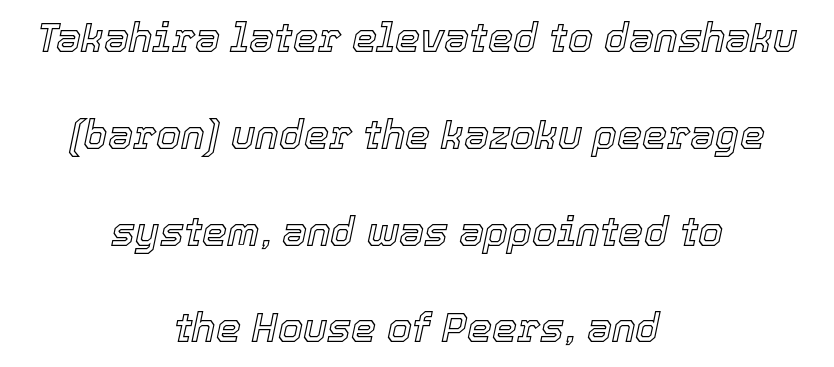
Q: Is the text italic (slanted)? A: Yes, it leans right by about 12 degrees.
Q: Is the text underlined? A: No.
Q: How is the paragraph aligned? A: Centered.
Q: Is the spacing between letters normal or unusually wide? A: Normal.
Q: Is the spacing between lines tight, normal or loose? A: Loose.
Q: Width (condensed, normal, or wide)? A: Normal.
Q: x-height? A: Medium.
Q: Monospaced? A: No.
